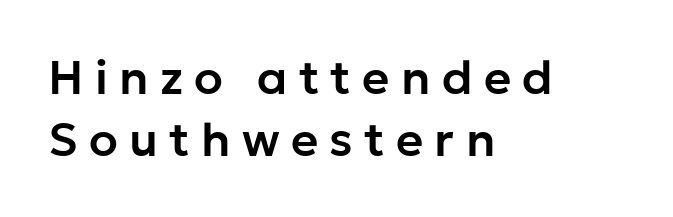
The strip under each line holds only bare page. Ascenders rise straight up at ninety degrees. This rendering widens character spacing well past its baseline value. The line-height multiplier appears to be the usual default.
